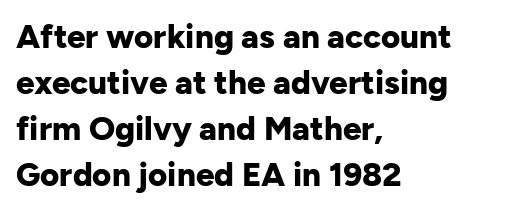
{"serif": "no", "italic": "no", "bold": "yes", "weight": "bold", "width": "normal", "stroke_contrast": "low", "x_height": "medium", "monospaced": "no", "underline": "no", "align": "left", "line_spacing": "normal", "line_spacing_ratio": 1.39, "letter_spacing": "normal", "letter_spacing_em": 0.0, "glyph_px": 33}
